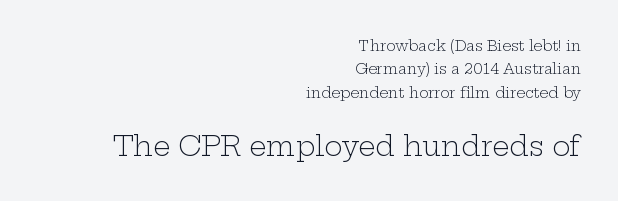
The image shows 27 px text type, upright; set right-aligned, normal line spacing (1.67x), normal letter spacing, not underlined; the second (bottom) block is 1.93x larger.
